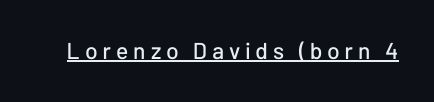
Q: Is the text italic (slanted)? A: No, it is upright.
Q: Is the text underlined? A: Yes.
Q: Is the spacing between letters normal or unusually wide? A: Unusually wide.
